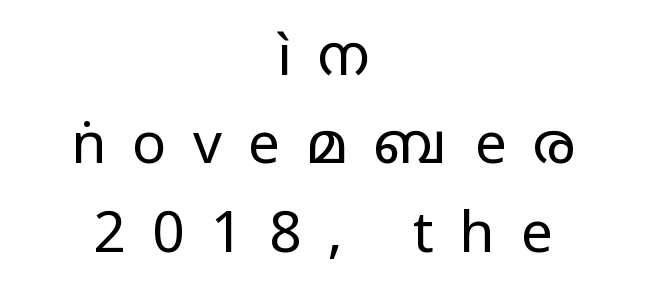
{"serif": "no", "italic": "no", "bold": "no", "weight": "regular", "width": "wide", "stroke_contrast": "low", "x_height": "medium", "monospaced": "no", "underline": "no", "align": "center", "line_spacing": "normal", "line_spacing_ratio": 1.55, "letter_spacing": "wide", "letter_spacing_em": 0.46, "glyph_px": 57}
